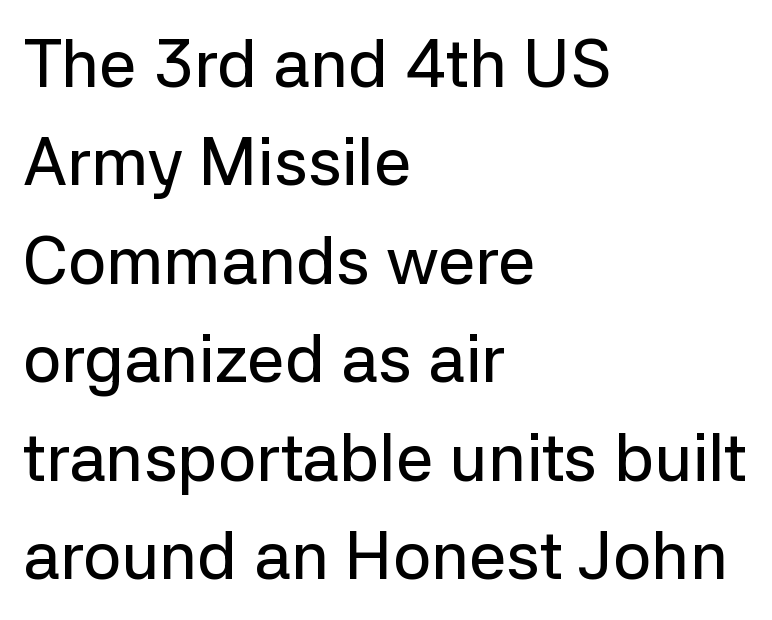
Q: Is the text italic (slanted)? A: No, it is upright.
Q: Is the typeface a serif or a sans-serif typeface? A: Sans-serif.
Q: Is the text underlined? A: No.
Q: How is the paragraph aligned? A: Left-aligned.
Q: Is the spacing between letters normal or unusually wide? A: Normal.
Q: Is the spacing between lines tight, normal or loose? A: Normal.
Q: Width (condensed, normal, or wide)? A: Normal.
Q: Stroke contrast? A: Low.
Q: x-height? A: Medium.
Q: Monospaced? A: No.
